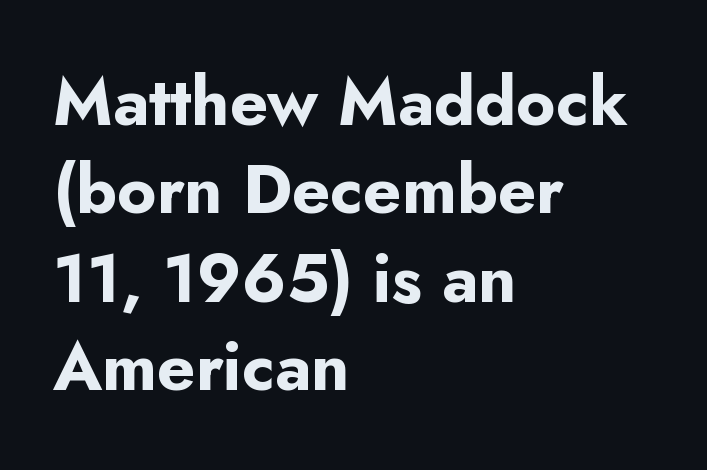
Spacing verdict: proportional, widths tailored to each character. Letter spacing: default. Each glyph is drawn with heavy, bold strokes. You can tell it's not italic because the verticals are truly vertical. A student would call this left alignment; a typographer would say flush left, rag right. Underlining? Definitely not there.
